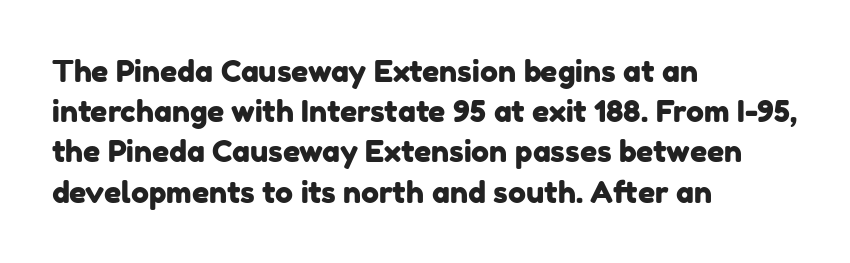
The image shows 30 px sans-serif type; set left-aligned, normal line spacing (1.34x), normal letter spacing, not underlined; low stroke contrast and a medium x-height.
